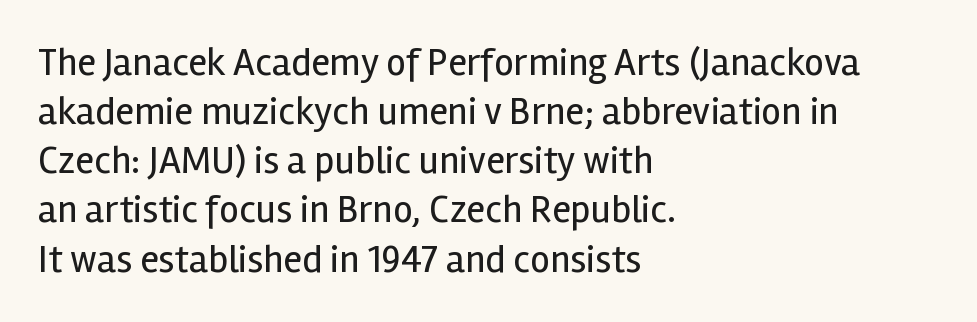
Q: Is the text bold? A: No.
Q: Is the text italic (slanted)? A: No, it is upright.
Q: Is the typeface a serif or a sans-serif typeface? A: Sans-serif.
Q: Is the text underlined? A: No.
Q: How is the paragraph aligned? A: Left-aligned.
Q: Is the spacing between letters normal or unusually wide? A: Normal.
Q: Is the spacing between lines tight, normal or loose? A: Normal.
Q: Width (condensed, normal, or wide)? A: Normal.
Q: x-height? A: Medium.
Q: Monospaced? A: No.
